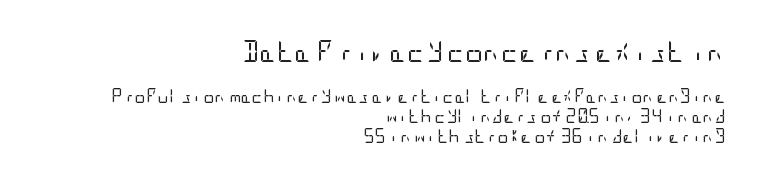
{"italic": "no", "bold": "no", "underline": "no", "align": "right", "line_spacing": "normal", "line_spacing_ratio": 1.43, "letter_spacing": "normal", "letter_spacing_em": 0.0, "larger_block": "first", "size_ratio": 1.57, "glyph_px": 22}
